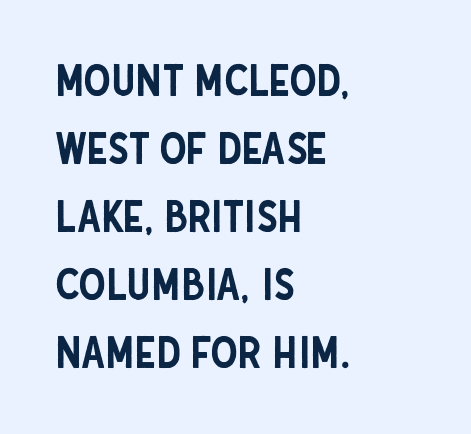
Q: Is the text italic (slanted)? A: No, it is upright.
Q: Is the typeface a serif or a sans-serif typeface? A: Sans-serif.
Q: Is the text underlined? A: No.
Q: How is the paragraph aligned? A: Left-aligned.
Q: Is the spacing between letters normal or unusually wide? A: Normal.
Q: Is the spacing between lines tight, normal or loose? A: Normal.
Q: Width (condensed, normal, or wide)? A: Condensed.
Q: Stroke contrast? A: Low.
Q: x-height? A: Large.
Q: Monospaced? A: No.
